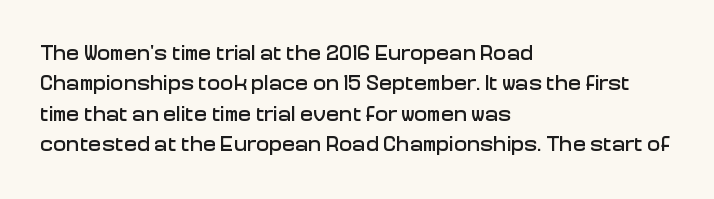
Q: Is the text italic (slanted)? A: No, it is upright.
Q: Is the text underlined? A: No.
Q: How is the paragraph aligned? A: Left-aligned.
Q: Is the spacing between letters normal or unusually wide? A: Normal.
Q: Is the spacing between lines tight, normal or loose? A: Normal.
